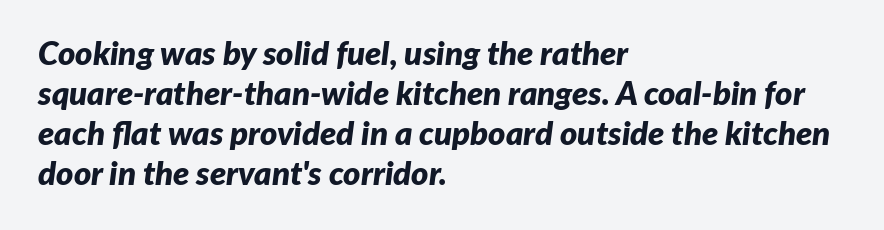
Each word holds together tightly as a unit, with standard inter-letter gaps. The setting favours the left margin, as ordinary paragraphs usually do. Here the designer chose a conventional face with non-uniform glyph widths. Unmarked baselines from the first word to the last.
